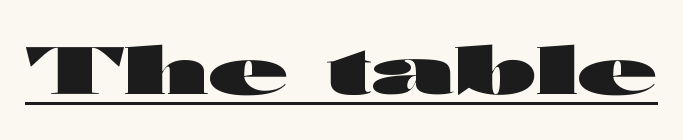
Q: Is the text bold? A: Yes.
Q: Is the text italic (slanted)? A: No, it is upright.
Q: Is the typeface a serif or a sans-serif typeface? A: Sans-serif.
Q: Is the text underlined? A: Yes.
Q: Is the spacing between letters normal or unusually wide? A: Normal.
Q: Width (condensed, normal, or wide)? A: Wide.
Q: Stroke contrast? A: High.
Q: x-height? A: Medium.
Q: Monospaced? A: No.
